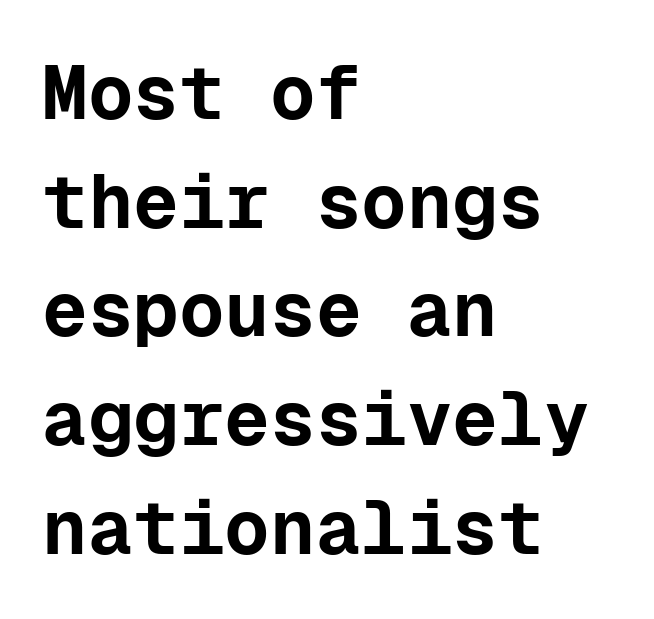
The image shows 76 px bold sans-serif type, upright, monospaced; set left-aligned, normal line spacing (1.43x), normal letter spacing, not underlined; low stroke contrast and a medium x-height.
